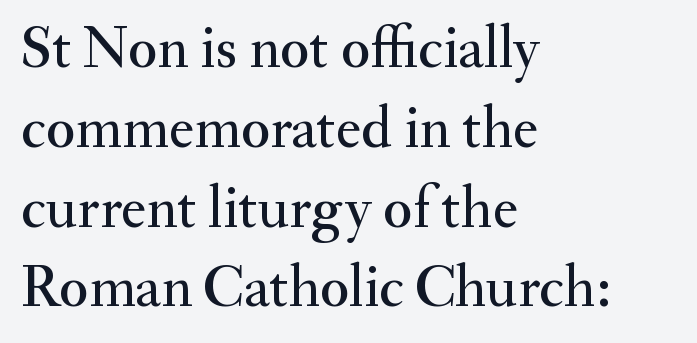
The image shows 60 px serif type, upright; set left-aligned, normal line spacing (1.33x), normal letter spacing, not underlined; medium stroke contrast and a small x-height.
